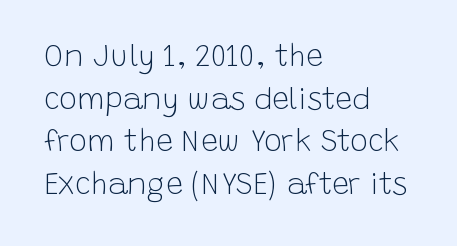
Honestly, the letter spacing is just normal — you wouldn't notice it. Unlike a traditional serif, this face leaves its strokes unadorned. Baseline-to-baseline distance is the conventional proportion of letter height. No extra ink here — the face is not bold. Compared with a centered layout, this one pins lines to the left instead. The type sits square on the baseline with zero lean.
